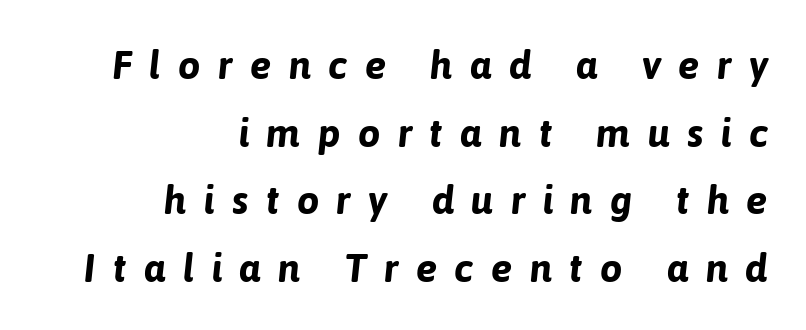
{"italic": "yes", "lean": "right", "slant_degrees": 6, "bold": "yes", "weight": "bold", "width": "normal", "stroke_contrast": "low", "x_height": "medium", "monospaced": "no", "underline": "no", "align": "right", "line_spacing": "normal", "line_spacing_ratio": 1.69, "letter_spacing": "wide", "letter_spacing_em": 0.43, "glyph_px": 40}
